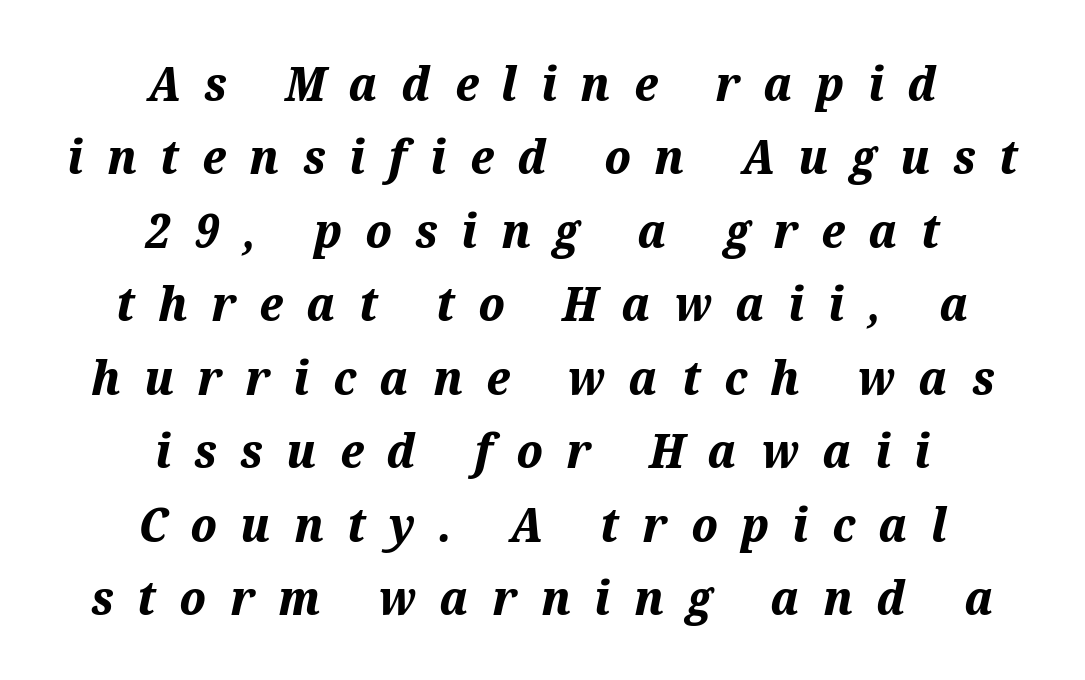
The image shows 48 px bold type, italic (leaning right); set centered, normal line spacing (1.53x), unusually wide letter spacing (+0.49 em), not underlined; medium stroke contrast and a medium x-height.
